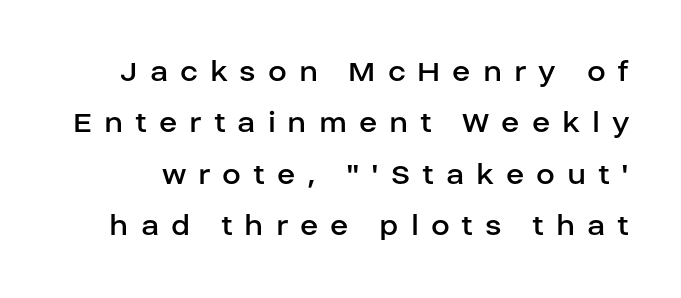
{"serif": "no", "italic": "no", "bold": "no", "weight": "regular", "width": "normal", "stroke_contrast": "low", "x_height": "large", "monospaced": "no", "underline": "no", "line_spacing": "normal", "line_spacing_ratio": 1.51, "letter_spacing": "wide", "letter_spacing_em": 0.35, "glyph_px": 34}
